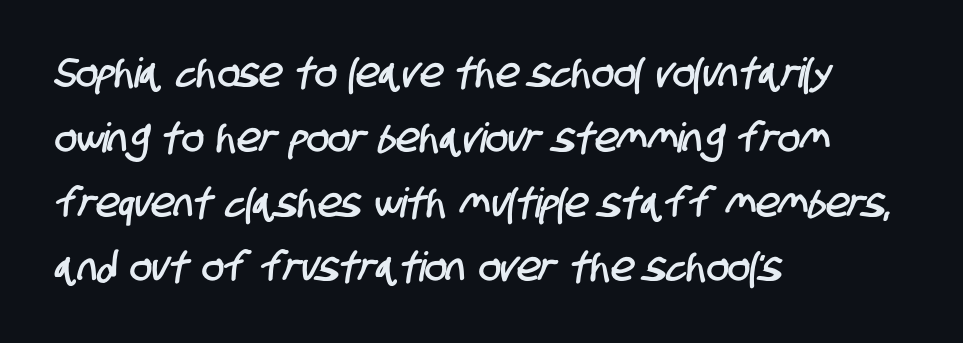
{"serif": "no", "width": "condensed", "stroke_contrast": "low", "x_height": "large", "monospaced": "no", "underline": "no", "align": "left", "line_spacing": "normal", "line_spacing_ratio": 1.58, "letter_spacing": "normal", "letter_spacing_em": 0.0, "glyph_px": 41}
